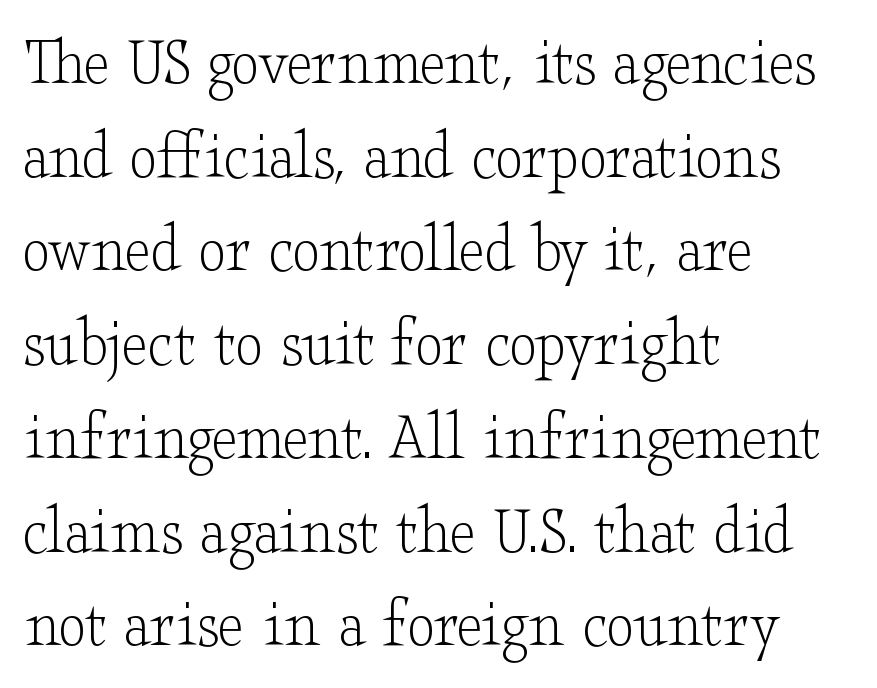
{"serif": "yes", "italic": "no", "bold": "no", "weight": "light", "width": "wide", "stroke_contrast": "low", "x_height": "small", "monospaced": "no", "underline": "no", "align": "left", "line_spacing": "normal", "line_spacing_ratio": 1.32, "letter_spacing": "normal", "letter_spacing_em": 0.0, "glyph_px": 71}
